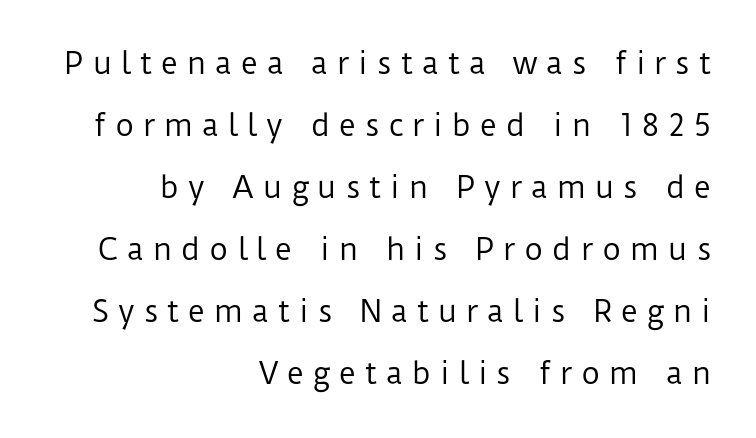
The passage shown is typeset with a sans-serif family. Ink coverage per letter is moderate at most. Upright lettering throughout. Regarding leading, the lines here are spaced well apart. Glance below the letters and you will spot only blank space.
